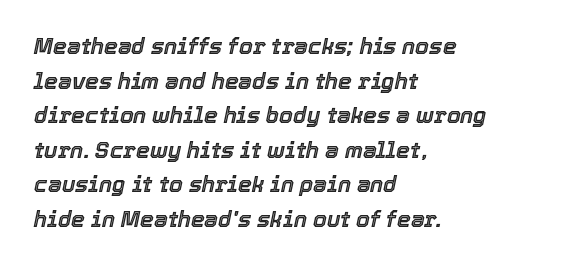
The image shows 22 px text type, italic (leaning right); set left-aligned, normal line spacing (1.57x), normal letter spacing, not underlined.
